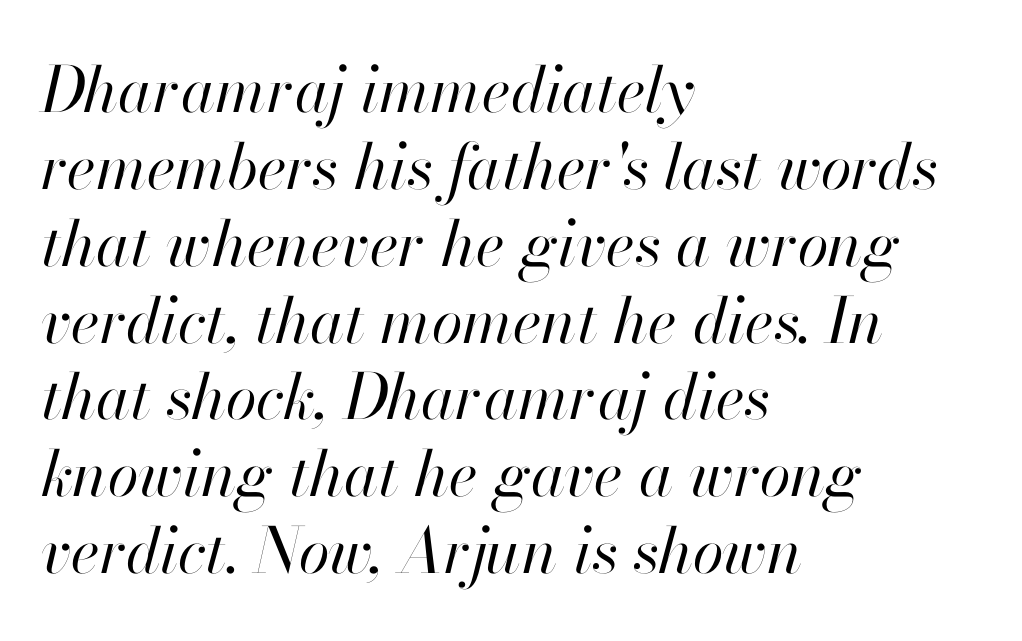
The weight tops out at a normal text grade. A clean baseline with only descenders dipping below it. Yep, that's italic — everything's leaning. If you drew a ruler down the left edge, every line would touch it. The rendering uses natural spacing where letterforms have individual widths.
